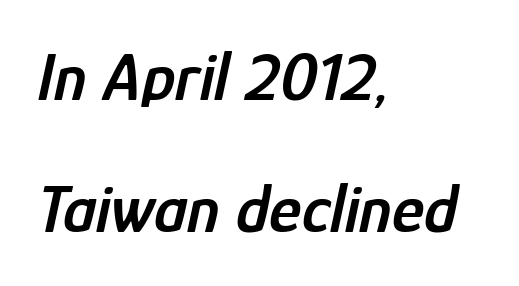
The image shows 69 px semibold, condensed type, italic (leaning right); set left-aligned, loose line spacing (1.92x), normal letter spacing, not underlined; low stroke contrast and a medium x-height.
